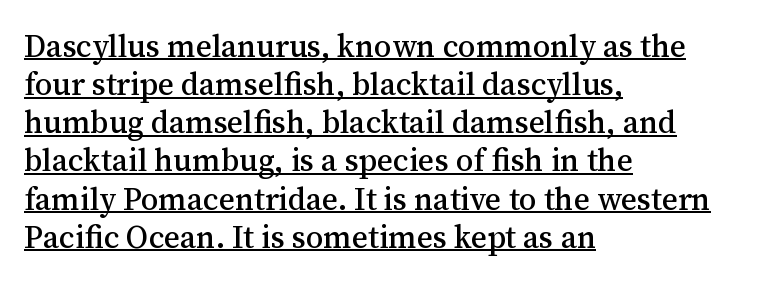
Q: Is the text italic (slanted)? A: No, it is upright.
Q: Is the typeface a serif or a sans-serif typeface? A: Serif.
Q: Is the text underlined? A: Yes.
Q: How is the paragraph aligned? A: Left-aligned.
Q: Is the spacing between letters normal or unusually wide? A: Normal.
Q: Width (condensed, normal, or wide)? A: Normal.
Q: Stroke contrast? A: Medium.
Q: x-height? A: Medium.
Q: Monospaced? A: No.
